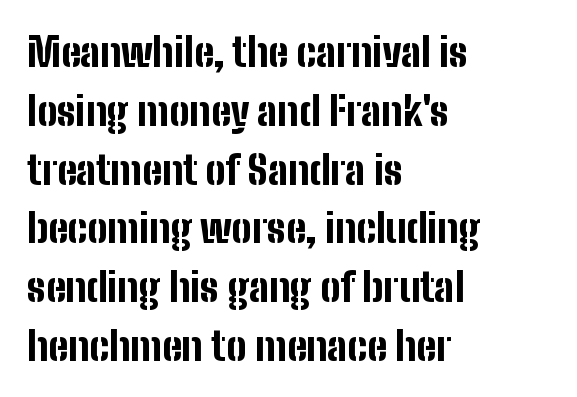
Q: Is the text bold? A: Yes.
Q: Is the text italic (slanted)? A: No, it is upright.
Q: Is the typeface a serif or a sans-serif typeface? A: Sans-serif.
Q: Is the text underlined? A: No.
Q: How is the paragraph aligned? A: Left-aligned.
Q: Is the spacing between letters normal or unusually wide? A: Normal.
Q: Is the spacing between lines tight, normal or loose? A: Normal.
Q: Width (condensed, normal, or wide)? A: Condensed.
Q: Stroke contrast? A: Low.
Q: x-height? A: Medium.
Q: Monospaced? A: No.
